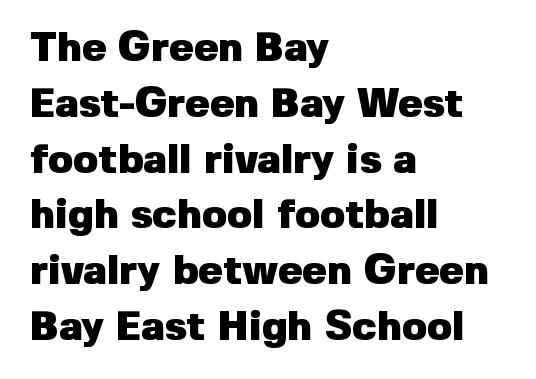
Q: Is the text bold? A: Yes.
Q: Is the text italic (slanted)? A: No, it is upright.
Q: Is the typeface a serif or a sans-serif typeface? A: Sans-serif.
Q: Is the text underlined? A: No.
Q: How is the paragraph aligned? A: Left-aligned.
Q: Is the spacing between letters normal or unusually wide? A: Normal.
Q: Is the spacing between lines tight, normal or loose? A: Normal.
Q: Width (condensed, normal, or wide)? A: Normal.
Q: Stroke contrast? A: Low.
Q: x-height? A: Medium.
Q: Monospaced? A: No.
